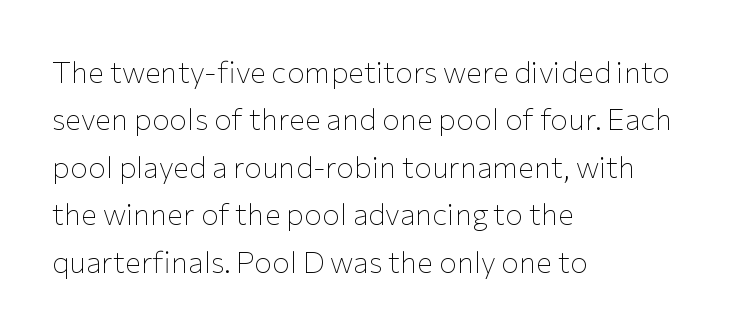
The image shows 30 px thin sans-serif type, upright; set left-aligned, normal line spacing (1.58x), normal letter spacing, not underlined; low stroke contrast and a medium x-height.
